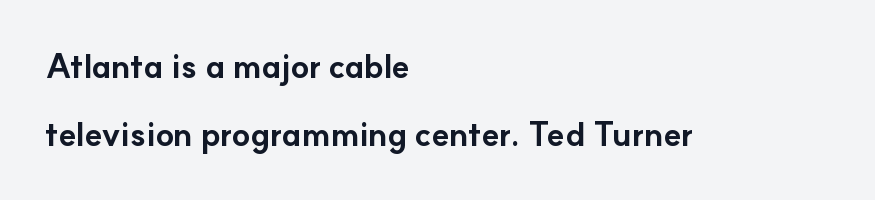
{"serif": "no", "italic": "no", "bold": "yes", "weight": "bold", "width": "normal", "stroke_contrast": "low", "x_height": "small", "monospaced": "no", "underline": "no", "align": "left", "line_spacing": "loose", "line_spacing_ratio": 2.06, "letter_spacing": "normal", "letter_spacing_em": 0.0, "glyph_px": 33}
